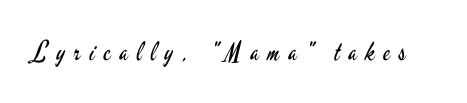
{"bold": "no", "underline": "no", "letter_spacing": "wide", "letter_spacing_em": 0.34, "glyph_px": 26}
